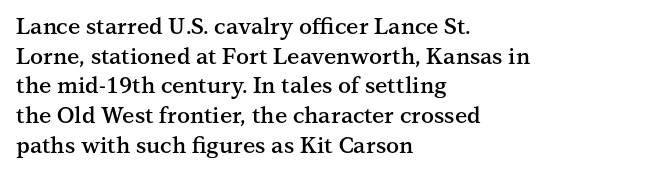
{"italic": "no", "bold": "semi", "underline": "no", "align": "left", "line_spacing": "normal", "line_spacing_ratio": 1.35, "letter_spacing": "normal", "letter_spacing_em": 0.0, "glyph_px": 22}
